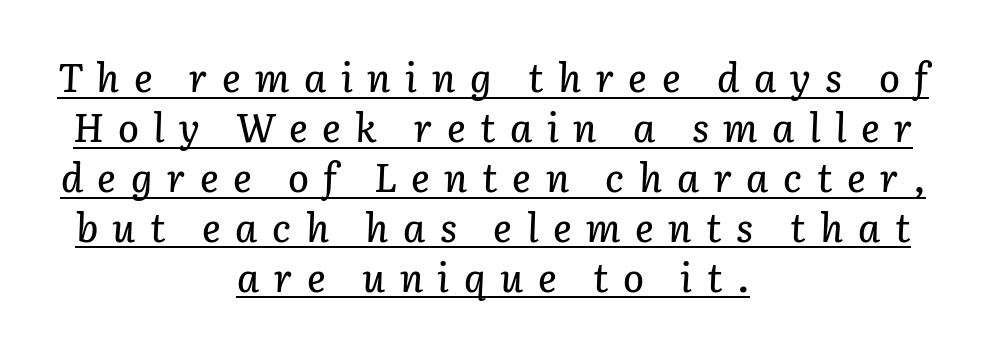
{"italic": "yes", "lean": "right", "slant_degrees": 3, "width": "normal", "stroke_contrast": "low", "x_height": "medium", "monospaced": "no", "underline": "yes", "align": "center", "line_spacing": "normal", "line_spacing_ratio": 1.28, "letter_spacing": "wide", "letter_spacing_em": 0.37, "glyph_px": 39}
